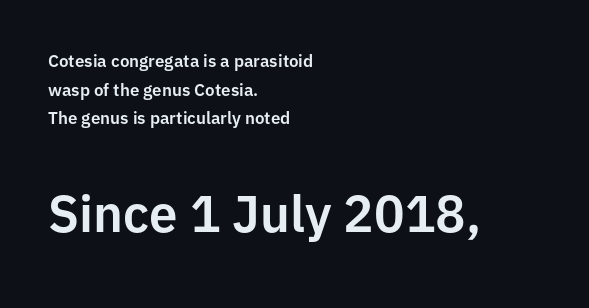
Q: Is the text italic (slanted)? A: No, it is upright.
Q: Is the typeface a serif or a sans-serif typeface? A: Sans-serif.
Q: Is the text underlined? A: No.
Q: How is the paragraph aligned? A: Left-aligned.
Q: Is the spacing between letters normal or unusually wide? A: Normal.
Q: Is the spacing between lines tight, normal or loose? A: Normal.
Q: Which block of text is set in a larger size, the first (top) or the second (bottom)? A: The second (bottom) one.
Q: Width (condensed, normal, or wide)? A: Normal.
Q: Stroke contrast? A: Low.
Q: x-height? A: Medium.
Q: Monospaced? A: No.
